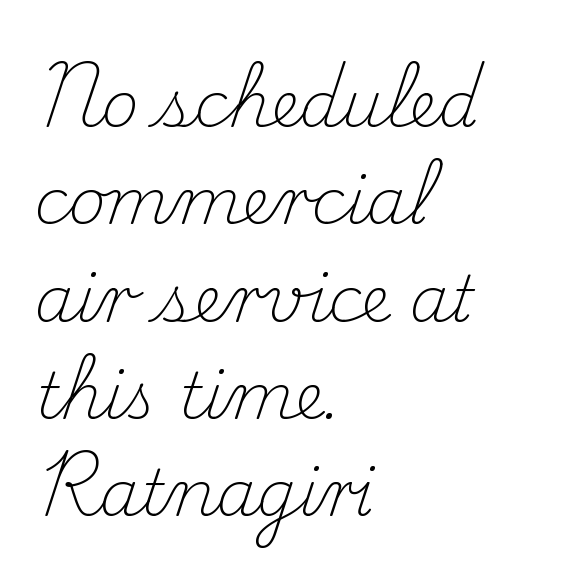
Q: Is the text bold? A: No.
Q: Is the text italic (slanted)? A: Yes.
Q: Is the typeface a serif or a sans-serif typeface? A: Serif.
Q: Is the text underlined? A: No.
Q: How is the paragraph aligned? A: Left-aligned.
Q: Is the spacing between letters normal or unusually wide? A: Normal.
Q: Is the spacing between lines tight, normal or loose? A: Normal.
Q: Width (condensed, normal, or wide)? A: Normal.
Q: Stroke contrast? A: Medium.
Q: x-height? A: Small.
Q: Monospaced? A: No.
